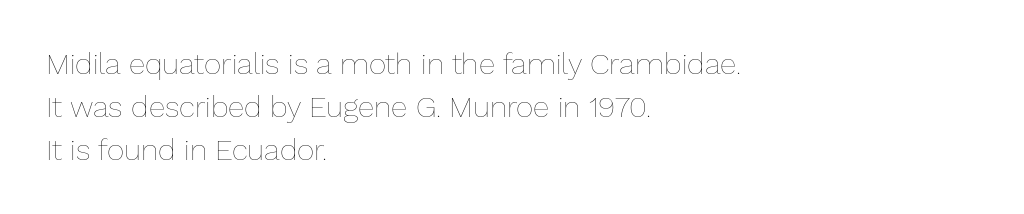
The image shows 30 px thin type, upright; set left-aligned, normal line spacing (1.43x), normal letter spacing, not underlined; low stroke contrast and a medium x-height.
